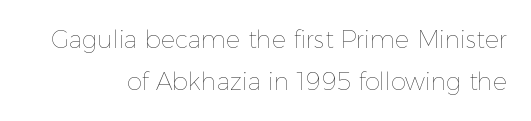
The line texture is even and compact thanks to regular tracking. Heft: none added — not bold. Does the lettering tilt? It doesn't — this is upright. The strip under each line holds only bare page.
